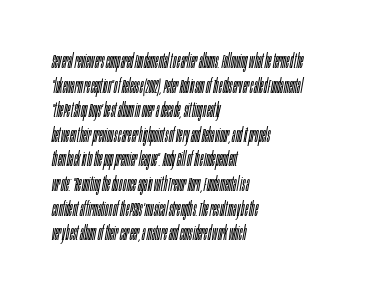
{"italic": "yes", "lean": "right", "slant_degrees": 10, "bold": "no", "underline": "no", "align": "left", "line_spacing_ratio": 1.23, "letter_spacing": "normal", "letter_spacing_em": 0.0, "glyph_px": 20}
